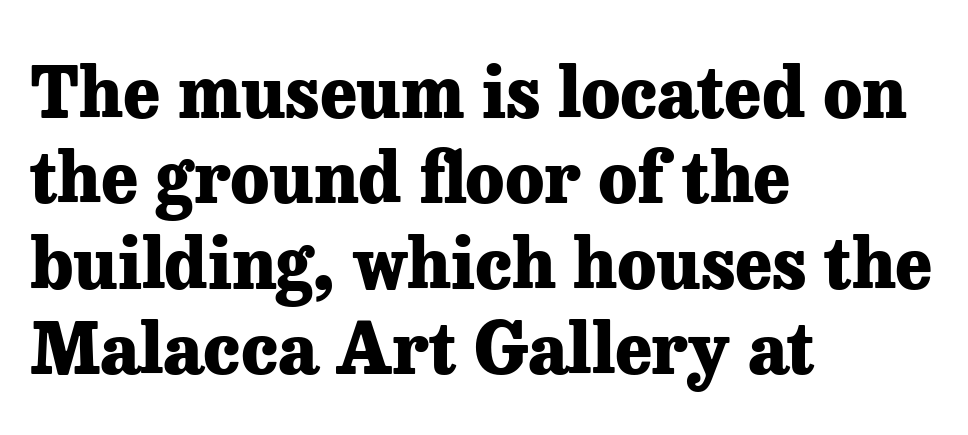
Q: Is the text bold? A: Yes.
Q: Is the text italic (slanted)? A: No, it is upright.
Q: Is the typeface a serif or a sans-serif typeface? A: Serif.
Q: Is the text underlined? A: No.
Q: How is the paragraph aligned? A: Left-aligned.
Q: Is the spacing between letters normal or unusually wide? A: Normal.
Q: Width (condensed, normal, or wide)? A: Normal.
Q: Stroke contrast? A: Low.
Q: x-height? A: Medium.
Q: Monospaced? A: No.
